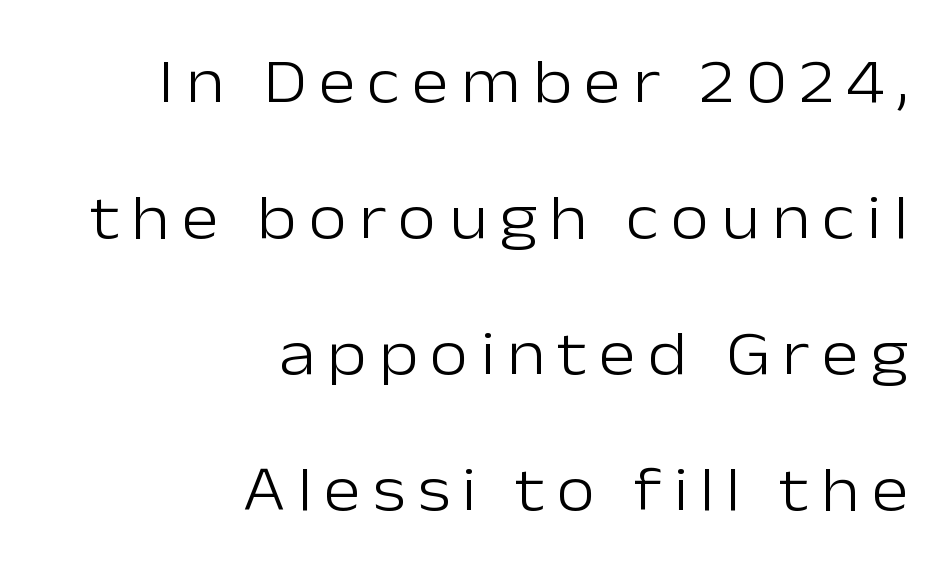
The image shows 63 px light sans-serif type, upright; set right-aligned, loose line spacing (2.16x), not underlined; low stroke contrast and a medium x-height.
